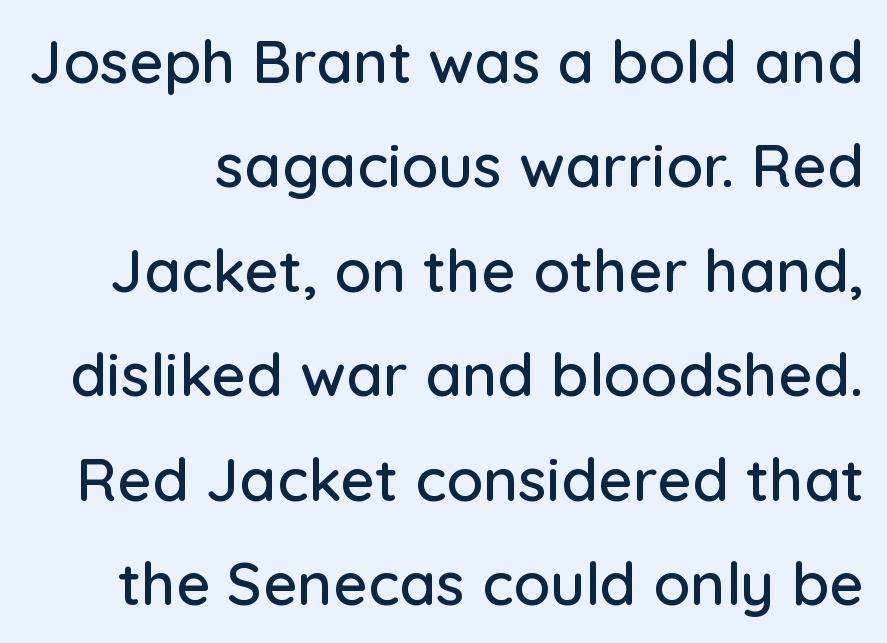
Q: Is the text italic (slanted)? A: No, it is upright.
Q: Is the typeface a serif or a sans-serif typeface? A: Sans-serif.
Q: Is the text underlined? A: No.
Q: Is the spacing between letters normal or unusually wide? A: Normal.
Q: Width (condensed, normal, or wide)? A: Normal.
Q: Stroke contrast? A: Low.
Q: x-height? A: Medium.
Q: Monospaced? A: No.
